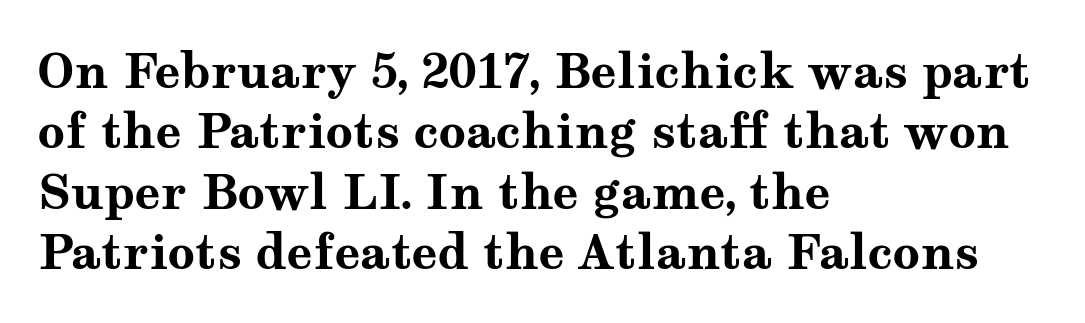
Unlike a clean sans, this face finishes its strokes with serifs. Is this a fixed-width face? No — the glyphs have proportional, varying widths. Students, note that the glyphs here touch the page at normal intervals. Glance below the letters and you will spot only blank space. One glance says typical: line gaps are just what's usual. Layout note: lines flush left.
